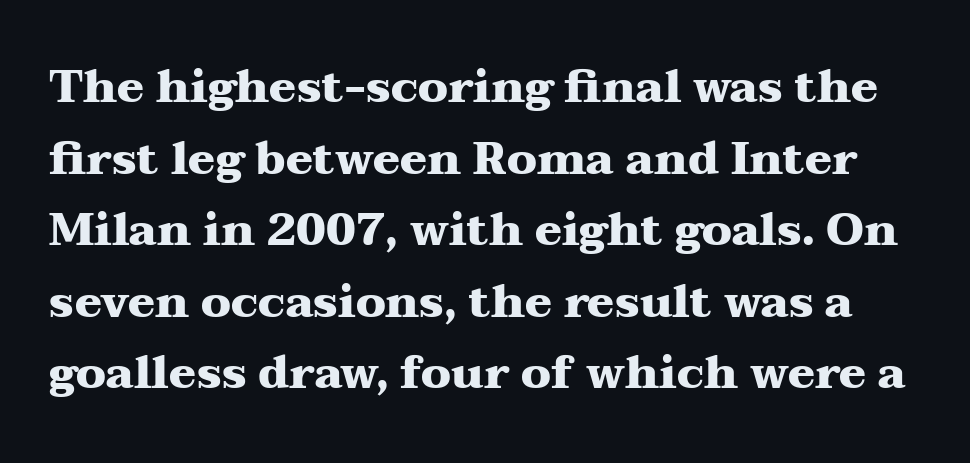
{"serif": "yes", "italic": "no", "bold": "yes", "weight": "heavy", "width": "wide", "stroke_contrast": "medium", "x_height": "medium", "monospaced": "no", "underline": "no", "line_spacing": "normal", "line_spacing_ratio": 1.59, "letter_spacing": "normal", "letter_spacing_em": 0.0, "glyph_px": 45}
